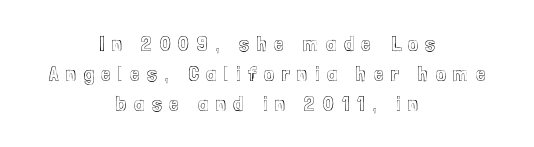
{"italic": "no", "underline": "no", "align": "center", "line_spacing": "normal", "line_spacing_ratio": 1.36, "letter_spacing": "wide", "letter_spacing_em": 0.34, "glyph_px": 22}
